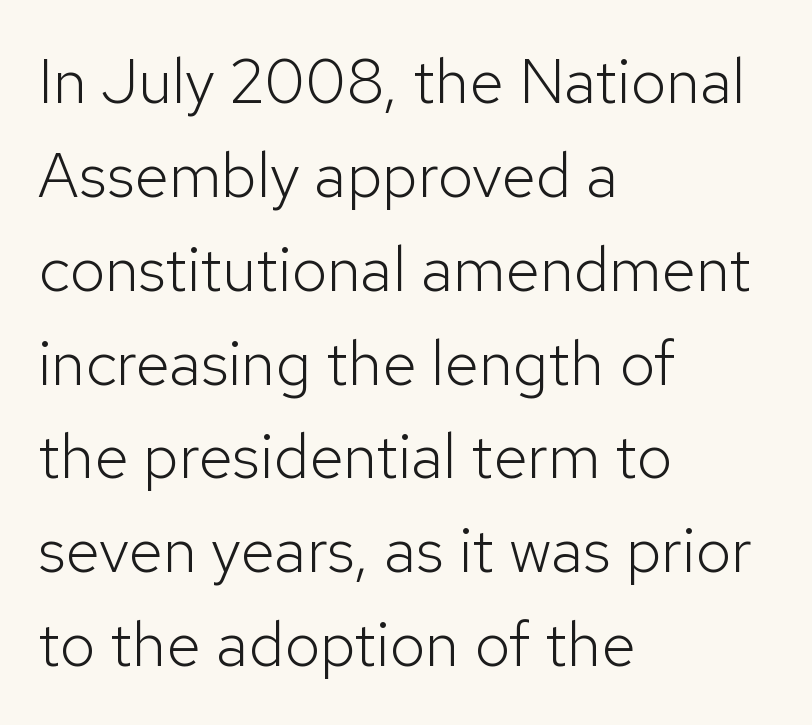
Q: Is the text bold? A: No.
Q: Is the text italic (slanted)? A: No, it is upright.
Q: Is the typeface a serif or a sans-serif typeface? A: Sans-serif.
Q: Is the text underlined? A: No.
Q: How is the paragraph aligned? A: Left-aligned.
Q: Is the spacing between letters normal or unusually wide? A: Normal.
Q: Is the spacing between lines tight, normal or loose? A: Normal.
Q: Width (condensed, normal, or wide)? A: Normal.
Q: Stroke contrast? A: Low.
Q: x-height? A: Medium.
Q: Monospaced? A: No.
